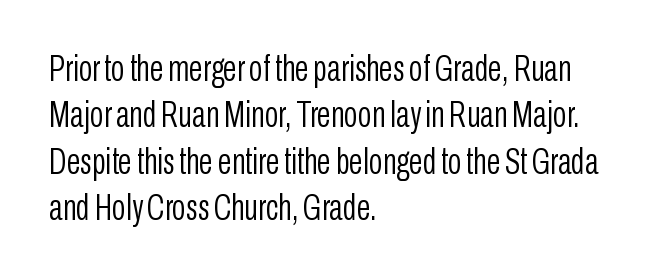
To sum up the face: it is a sans, with no serifs. Baseline-to-baseline distance is the conventional proportion of letter height. The lettering holds an erect, upright posture throughout. The letterforms sit at book weight or below.
